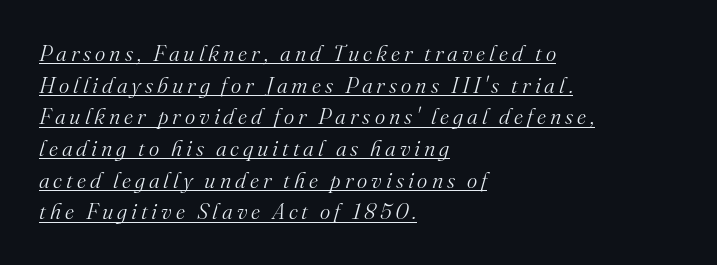
Q: Is the text bold? A: No.
Q: Is the text italic (slanted)? A: Yes, it leans right by about 16 degrees.
Q: Is the text underlined? A: Yes.
Q: How is the paragraph aligned? A: Left-aligned.
Q: Is the spacing between lines tight, normal or loose? A: Normal.
